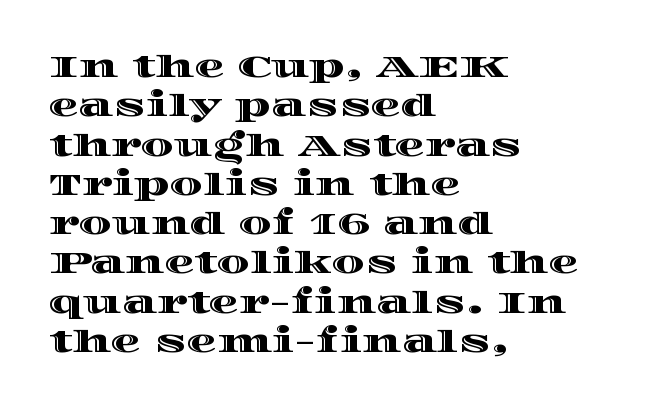
The image shows 30 px wide type, upright; set left-aligned, normal line spacing (1.31x), normal letter spacing, not underlined; a large x-height.
